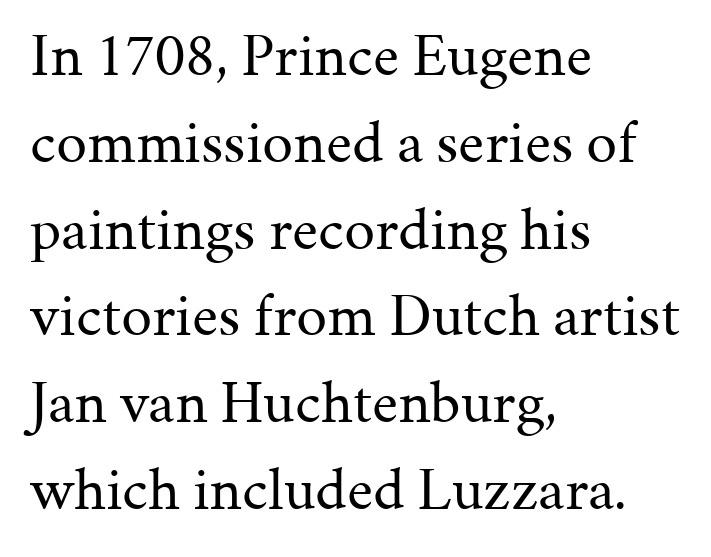
Varying glyph widths throughout — classic text-font behaviour. Weight: in the light-to-regular range. The type is set solid horizontally, with unmodified tracking. The string is rendered with underlining switched off. These lines sit exactly where default settings would place them. A typesetter would label this face a serif.
